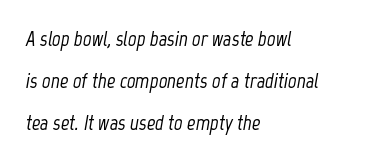
{"italic": "yes", "lean": "right", "slant_degrees": 12, "underline": "no", "align": "left", "line_spacing": "loose", "line_spacing_ratio": 2.01, "letter_spacing": "normal", "letter_spacing_em": 0.0, "glyph_px": 21}
